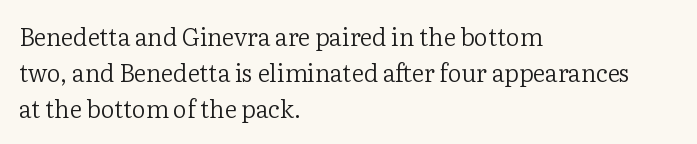
{"italic": "no", "bold": "no", "underline": "no", "align": "left", "line_spacing": "normal", "line_spacing_ratio": 1.49, "letter_spacing": "normal", "letter_spacing_em": 0.0, "glyph_px": 24}
